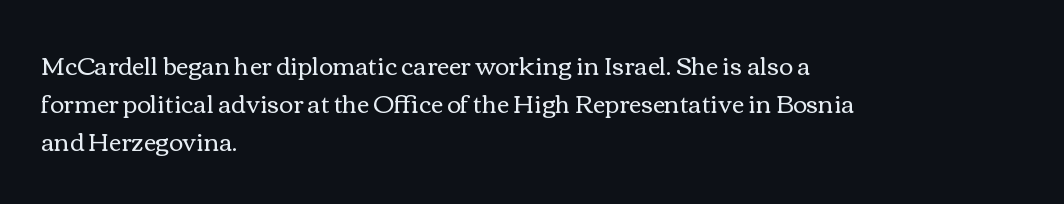
Q: Is the text bold? A: No.
Q: Is the text italic (slanted)? A: No, it is upright.
Q: Is the text underlined? A: No.
Q: How is the paragraph aligned? A: Left-aligned.
Q: Is the spacing between letters normal or unusually wide? A: Normal.
Q: Is the spacing between lines tight, normal or loose? A: Normal.
